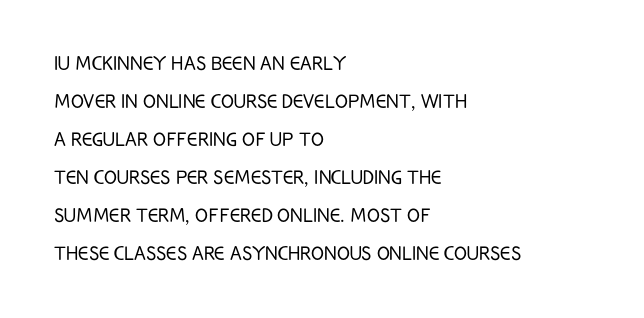
{"italic": "no", "bold": "no", "underline": "no", "align": "left", "line_spacing": "normal", "line_spacing_ratio": 1.58, "letter_spacing": "normal", "letter_spacing_em": 0.0, "glyph_px": 24}
